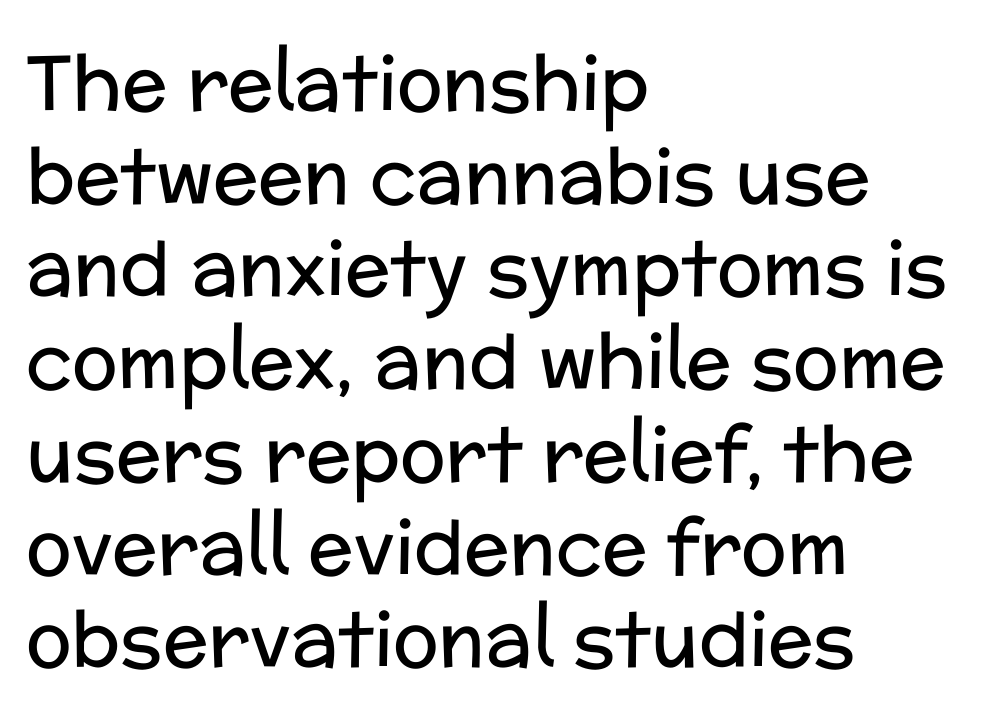
The image shows 76 px regular-weight sans-serif type, upright; set left-aligned, line spacing 1.22x, normal letter spacing, not underlined; low stroke contrast and a medium x-height.
